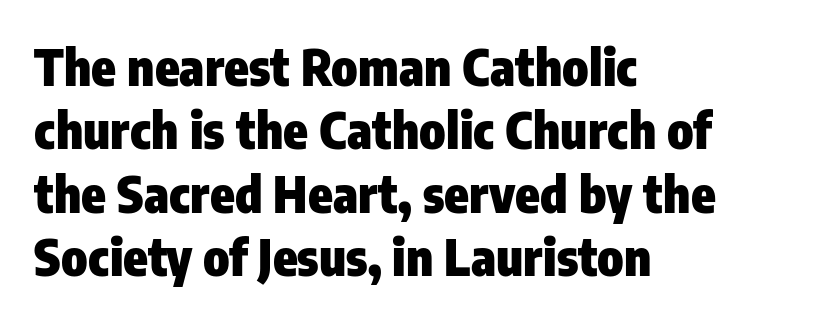
Q: Is the text bold? A: Yes.
Q: Is the text italic (slanted)? A: No, it is upright.
Q: Is the typeface a serif or a sans-serif typeface? A: Sans-serif.
Q: Is the text underlined? A: No.
Q: How is the paragraph aligned? A: Left-aligned.
Q: Is the spacing between letters normal or unusually wide? A: Normal.
Q: Is the spacing between lines tight, normal or loose? A: Normal.
Q: Width (condensed, normal, or wide)? A: Condensed.
Q: Stroke contrast? A: Low.
Q: x-height? A: Medium.
Q: Monospaced? A: No.
